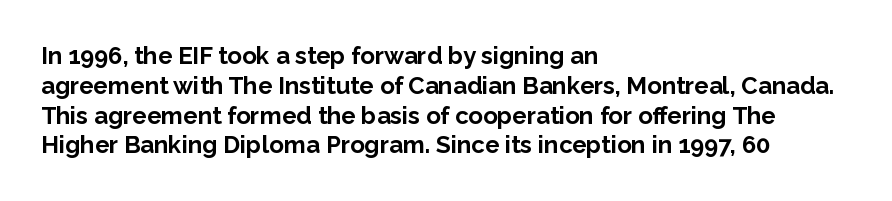
The image shows 24 px bold type, upright; set left-aligned, line spacing 1.24x, normal letter spacing, not underlined.
